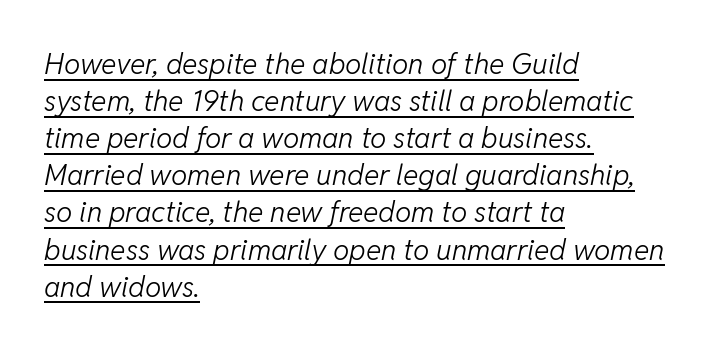
Q: Is the text bold? A: No.
Q: Is the text italic (slanted)? A: Yes, it leans right by about 11 degrees.
Q: Is the text underlined? A: Yes.
Q: How is the paragraph aligned? A: Left-aligned.
Q: Is the spacing between letters normal or unusually wide? A: Normal.
Q: Is the spacing between lines tight, normal or loose? A: Normal.
Q: Width (condensed, normal, or wide)? A: Normal.
Q: Stroke contrast? A: Low.
Q: x-height? A: Medium.
Q: Monospaced? A: No.
